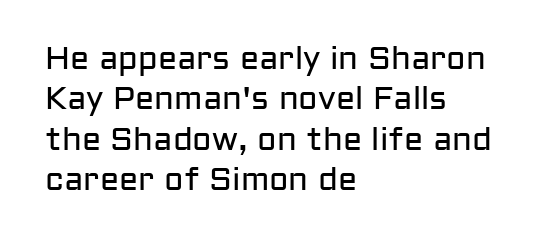
This is the regular roman posture of the typeface. Leading matches the norm, producing a regular column. Caption: multi-line text, flush left, ragged right. A typesetter would call this proportional, since set widths differ per character. Heaviness? Minimal to ordinary, like unemphasized prose.
